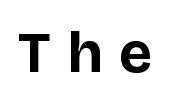
The image shows 58 px bold sans-serif type, upright; set unusually wide letter spacing (+0.28 em), not underlined; low stroke contrast and a large x-height.
